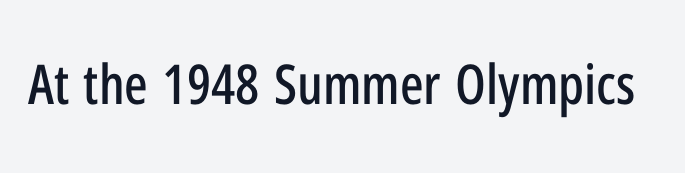
The image shows 55 px condensed sans-serif type, upright; set normal letter spacing, not underlined; low stroke contrast and a medium x-height.
